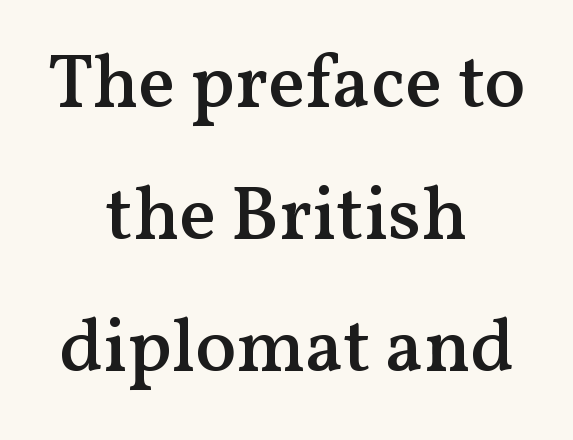
The image shows 76 px semibold serif type, upright; set centered, line spacing 1.74x, normal letter spacing, not underlined; medium stroke contrast and a medium x-height.
